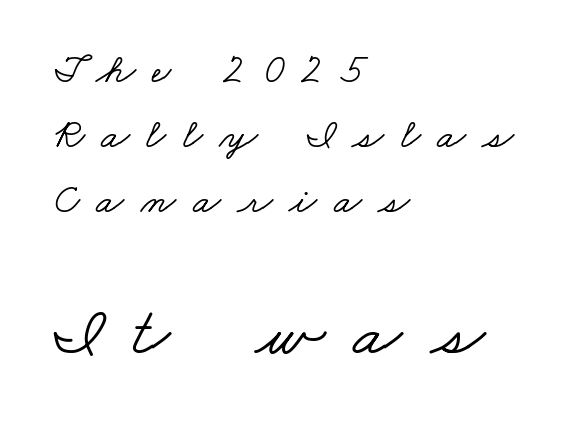
{"serif": "yes", "width": "wide", "stroke_contrast": "low", "x_height": "small", "monospaced": "no", "underline": "no", "align": "left", "line_spacing": "normal", "line_spacing_ratio": 1.58, "letter_spacing": "wide", "letter_spacing_em": 0.4, "larger_block": "second", "size_ratio": 1.73, "glyph_px": 71}
